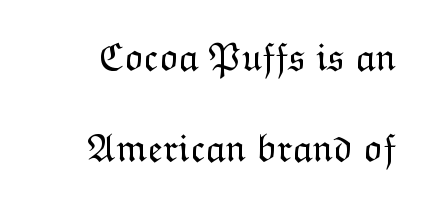
These lines were composed using upright roman letters. Loosely led — the rows are spread out. Each letter keeps its own natural width here, so spacing adapts to shape. No heavy texture on the line: the type isn't bold. This sample uses plain, unmodified letter spacing.
